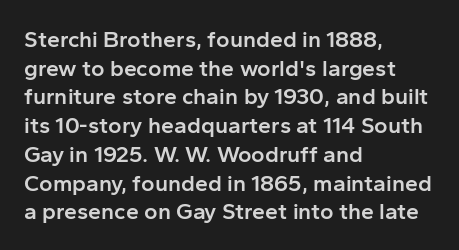
Q: Is the text bold? A: Semi-bold.
Q: Is the text italic (slanted)? A: No, it is upright.
Q: Is the text underlined? A: No.
Q: How is the paragraph aligned? A: Left-aligned.
Q: Is the spacing between letters normal or unusually wide? A: Normal.
Q: Is the spacing between lines tight, normal or loose? A: Normal.
